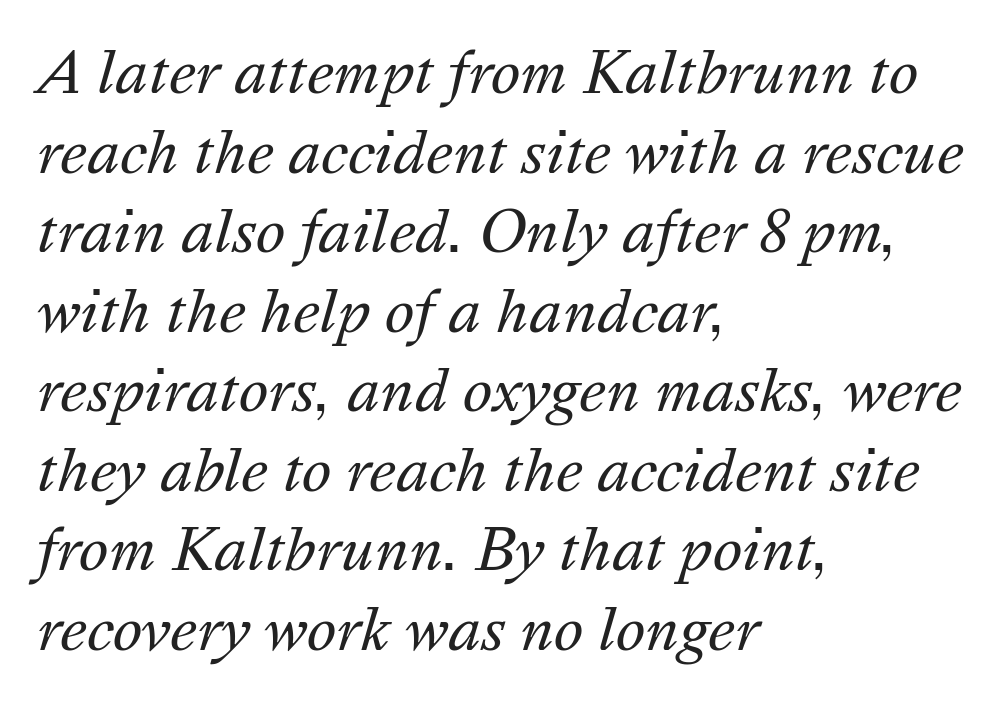
These lines are rendered in a variable-pitch font. Visually the block forms a straight wall on the left and a jagged coastline on the right. Summary of weight: not heavy and not bold. Slanted lettering throughout.
